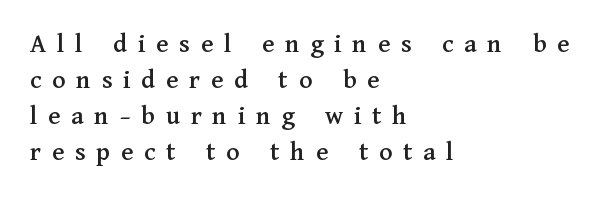
The image shows 27 px text type, upright; set left-aligned, normal line spacing (1.33x), unusually wide letter spacing (+0.4 em), not underlined.
